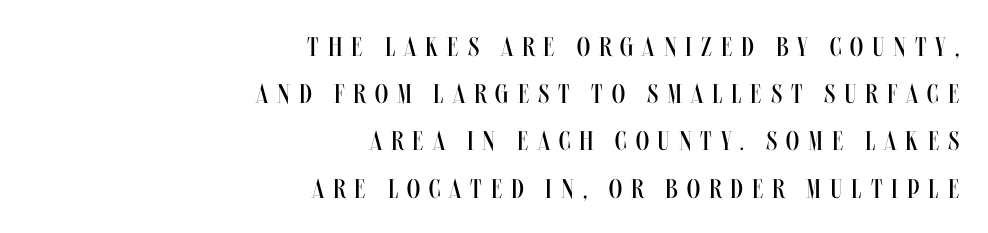
{"italic": "no", "bold": "no", "underline": "no", "align": "right", "line_spacing_ratio": 1.75, "letter_spacing": "wide", "letter_spacing_em": 0.33, "glyph_px": 27}
